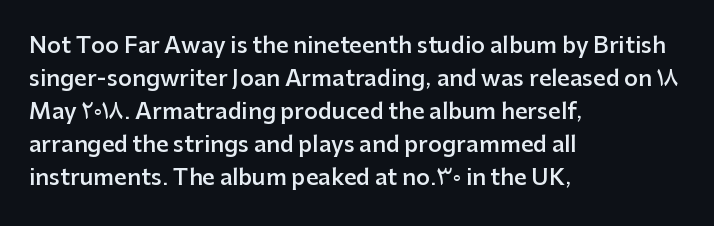
{"italic": "no", "bold": "semi", "underline": "no", "align": "left", "line_spacing": "normal", "line_spacing_ratio": 1.5, "letter_spacing": "normal", "letter_spacing_em": 0.0, "glyph_px": 22}
